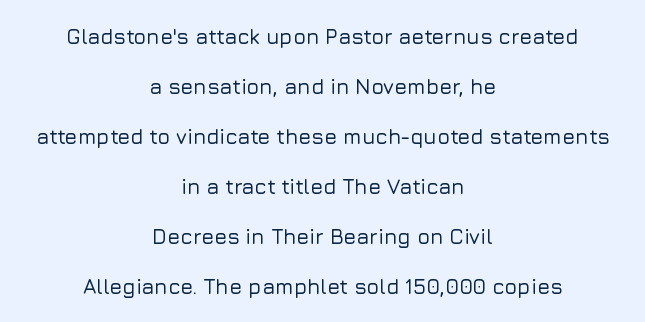
{"italic": "no", "underline": "no", "align": "center", "line_spacing": "loose", "line_spacing_ratio": 2.38, "letter_spacing": "normal", "letter_spacing_em": 0.0, "glyph_px": 21}
